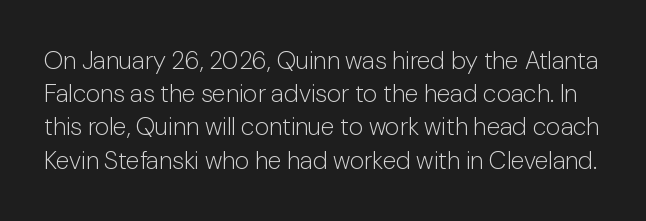
Q: Is the text bold? A: No.
Q: Is the text italic (slanted)? A: No, it is upright.
Q: Is the text underlined? A: No.
Q: Is the spacing between letters normal or unusually wide? A: Normal.
Q: Is the spacing between lines tight, normal or loose? A: Normal.
